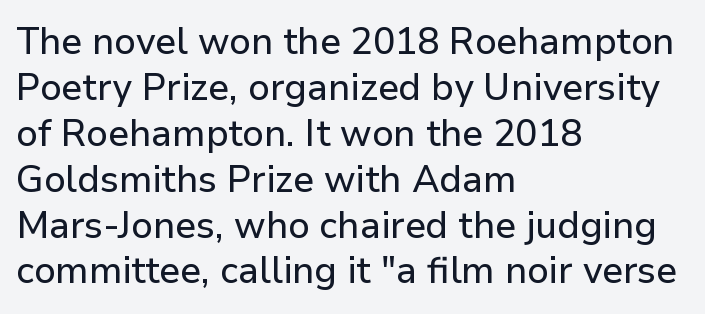
The letters carry no serifs — their stems end cleanly without finishing strokes. Vertical strokes here are truly vertical. Bare-footed words on every line. Nothing unusual about the tracking: characters are spaced as the font intends. If you drew a ruler down the left edge, every line would touch it. These lines are rendered in a variable-pitch font.
